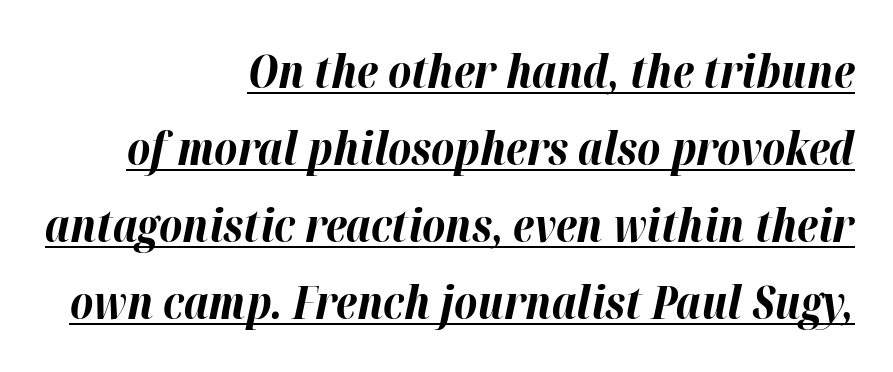
{"italic": "yes", "lean": "right", "slant_degrees": 12, "bold": "yes", "weight": "bold", "width": "normal", "stroke_contrast": "high", "x_height": "medium", "monospaced": "no", "underline": "yes", "align": "right", "line_spacing_ratio": 1.71, "letter_spacing": "normal", "letter_spacing_em": 0.0, "glyph_px": 45}
